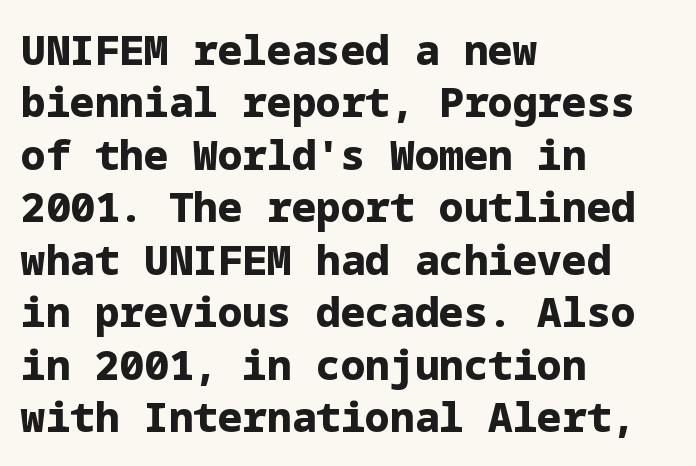
Q: Is the text bold? A: Yes.
Q: Is the text italic (slanted)? A: No, it is upright.
Q: Is the typeface a serif or a sans-serif typeface? A: Sans-serif.
Q: Is the text underlined? A: No.
Q: How is the paragraph aligned? A: Left-aligned.
Q: Is the spacing between letters normal or unusually wide? A: Normal.
Q: Is the spacing between lines tight, normal or loose? A: Normal.
Q: Width (condensed, normal, or wide)? A: Normal.
Q: Stroke contrast? A: Low.
Q: x-height? A: Medium.
